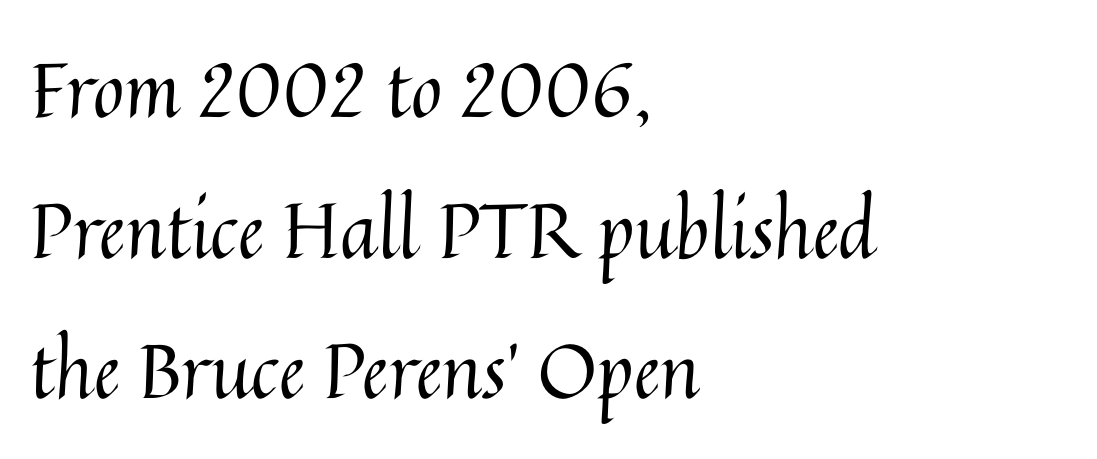
The image shows 76 px regular-weight type; set left-aligned, line spacing 1.85x, normal letter spacing, not underlined; medium stroke contrast and a medium x-height.
